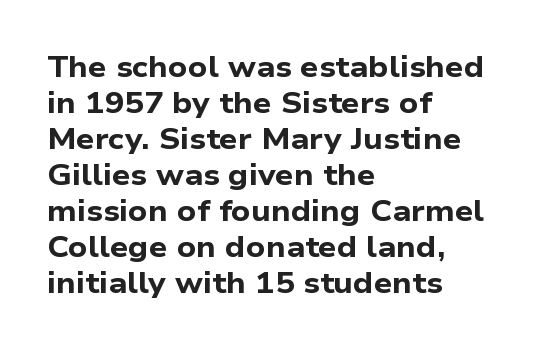
Type without underlining. The face used here has the dense, thick strokes of a bold. Each word holds together tightly as a unit, with standard inter-letter gaps. Here the designer chose a conventional face with non-uniform glyph widths. The rendering shows plain stroke endings on the letterforms — a sans-serif design. The paragraph has a hard left edge and a soft right edge.
